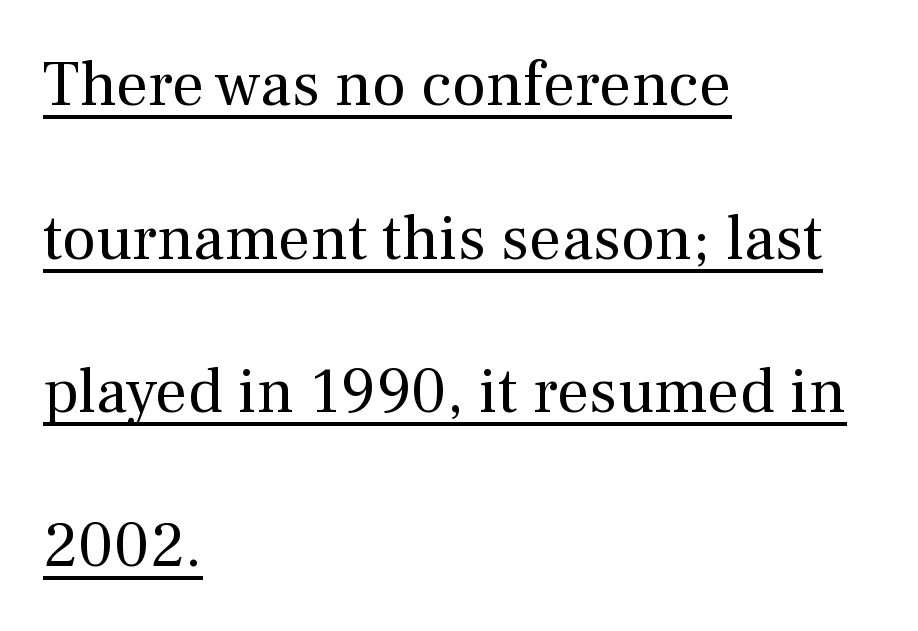
Q: Is the text bold? A: No.
Q: Is the text italic (slanted)? A: No, it is upright.
Q: Is the typeface a serif or a sans-serif typeface? A: Serif.
Q: Is the text underlined? A: Yes.
Q: How is the paragraph aligned? A: Left-aligned.
Q: Is the spacing between letters normal or unusually wide? A: Normal.
Q: Is the spacing between lines tight, normal or loose? A: Loose.
Q: Width (condensed, normal, or wide)? A: Normal.
Q: Stroke contrast? A: Medium.
Q: x-height? A: Medium.
Q: Monospaced? A: No.
